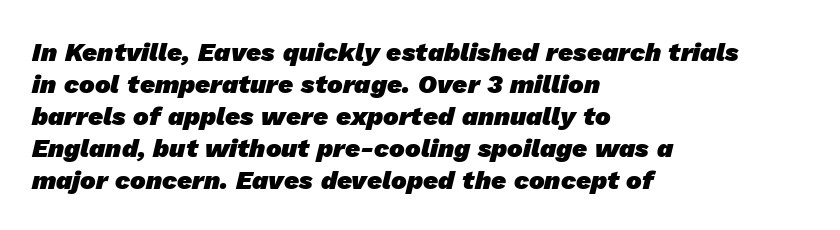
{"bold": "yes", "underline": "no", "align": "left", "line_spacing_ratio": 1.23, "letter_spacing": "normal", "letter_spacing_em": 0.0, "glyph_px": 26}
